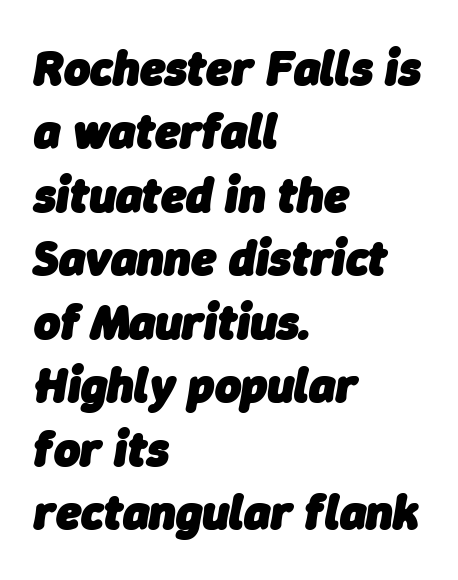
You'd pick this weight for a headline — it's a proper bold. The words here are not underlined. Emphasis-style slanted type is in use. The letters advance in unequal steps, a hallmark of proportional type. Whoever set this chose a conventional vertical rhythm.
